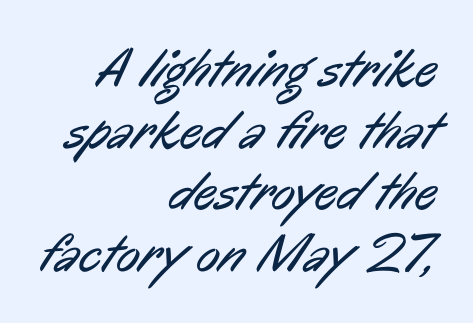
{"serif": "no", "bold": "no", "weight": "regular", "width": "condensed", "stroke_contrast": "low", "x_height": "medium", "monospaced": "no", "underline": "no", "align": "right", "line_spacing": "tight", "line_spacing_ratio": 1.12, "letter_spacing": "normal", "letter_spacing_em": 0.0, "glyph_px": 55}
